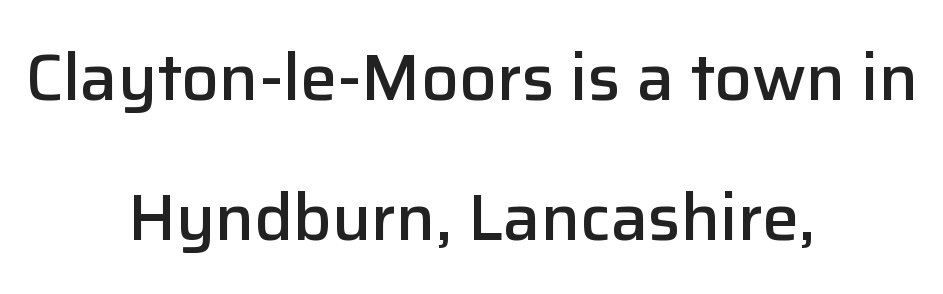
The image shows 66 px semibold sans-serif type, upright; set centered, loose line spacing (2.12x), normal letter spacing, not underlined; low stroke contrast and a medium x-height.
